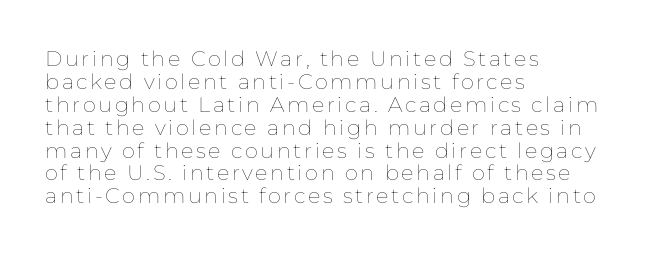
Horizontal bands of white between lines are thin slivers. Compared with a typical body face, this is equally light or lighter still. The ragged edge is on the right, which tells us the setting is flush left. The glyphs are unaccompanied by any horizontal stroke below them. Posture: upright roman.
